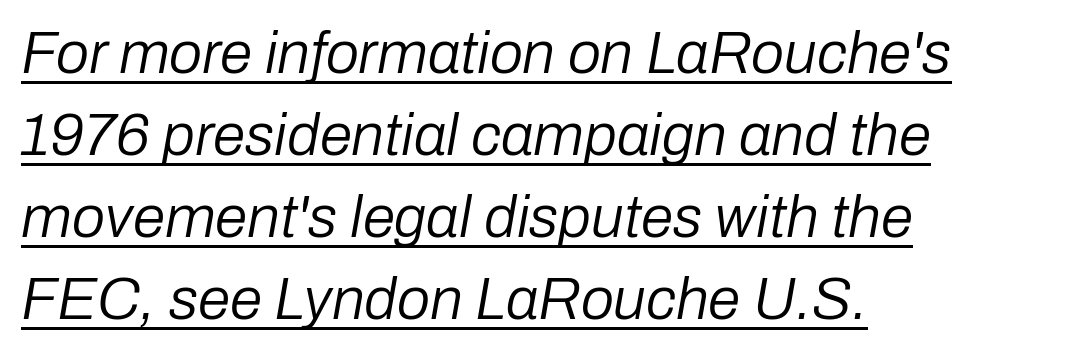
Q: Is the text bold? A: No.
Q: Is the text italic (slanted)? A: Yes, it leans right by about 10 degrees.
Q: Is the text underlined? A: Yes.
Q: How is the paragraph aligned? A: Left-aligned.
Q: Is the spacing between letters normal or unusually wide? A: Normal.
Q: Is the spacing between lines tight, normal or loose? A: Normal.
Q: Width (condensed, normal, or wide)? A: Normal.
Q: Stroke contrast? A: Low.
Q: x-height? A: Medium.
Q: Monospaced? A: No.
